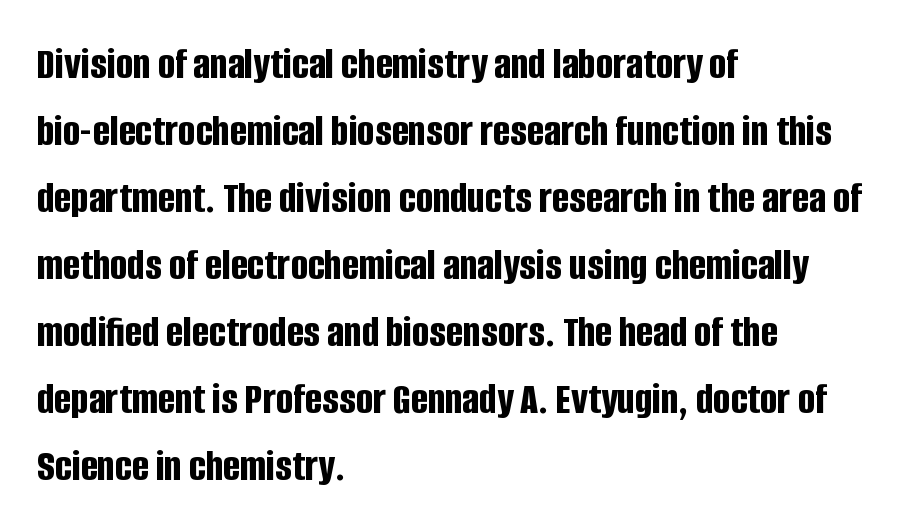
{"serif": "no", "italic": "no", "bold": "yes", "weight": "bold", "width": "condensed", "stroke_contrast": "low", "x_height": "large", "monospaced": "no", "underline": "no", "align": "left", "line_spacing": "normal", "line_spacing_ratio": 1.49, "letter_spacing": "normal", "letter_spacing_em": 0.0, "glyph_px": 45}
